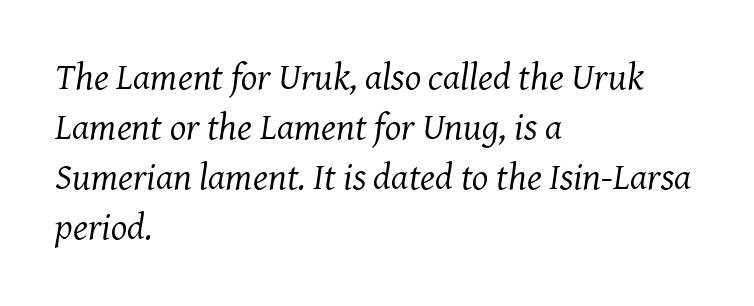
The image shows 38 px regular-weight serif type, italic (leaning right); set left-aligned, normal line spacing (1.32x), normal letter spacing, not underlined; medium stroke contrast and a medium x-height.
